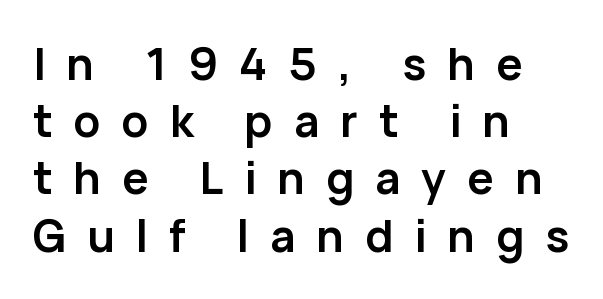
The image shows 44 px semibold sans-serif type, upright; set left-aligned, normal line spacing (1.3x), unusually wide letter spacing (+0.48 em), not underlined; low stroke contrast and a medium x-height.
